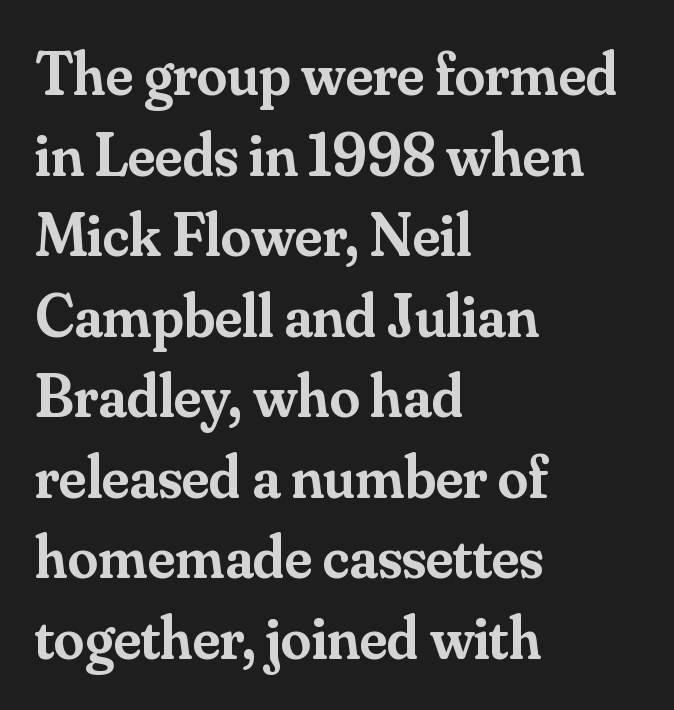
{"serif": "yes", "italic": "no", "bold": "semi", "weight": "semibold", "width": "normal", "stroke_contrast": "medium", "x_height": "small", "monospaced": "no", "underline": "no", "align": "left", "line_spacing": "normal", "line_spacing_ratio": 1.32, "letter_spacing": "normal", "letter_spacing_em": 0.0, "glyph_px": 61}
